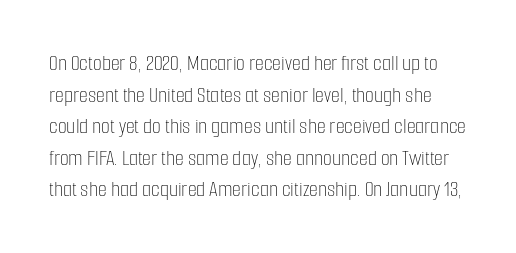
Q: Is the text bold? A: No.
Q: Is the text italic (slanted)? A: No, it is upright.
Q: Is the text underlined? A: No.
Q: Is the spacing between letters normal or unusually wide? A: Normal.
Q: Is the spacing between lines tight, normal or loose? A: Normal.
